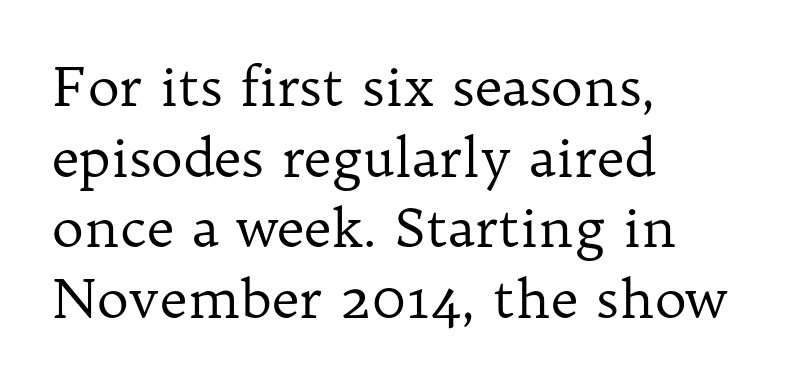
The image shows 54 px regular-weight serif type, upright; set left-aligned, normal line spacing (1.31x), normal letter spacing, not underlined; low stroke contrast and a medium x-height.
